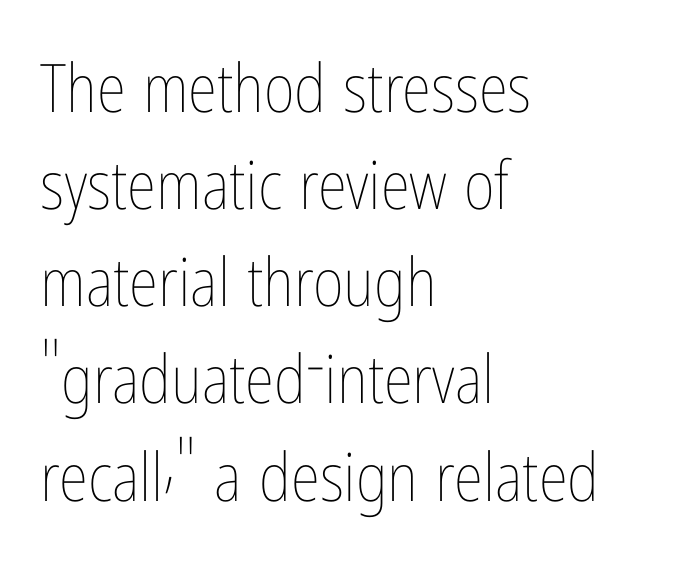
The letters sit at their default tracking, neither squeezed nor spread. The letterforms sit at book weight or below. The lines sit at an ordinary, default distance from one another. The ragged edge is on the right, which tells us the setting is flush left. Note the varied advance widths — an 'i' is clearly narrower than an 'm'.
